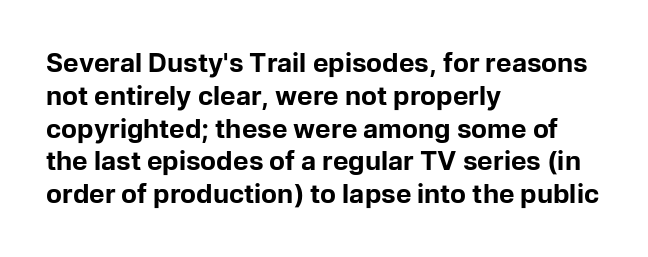
The image shows 26 px bold type, upright; set left-aligned, normal line spacing (1.26x), normal letter spacing, not underlined.
